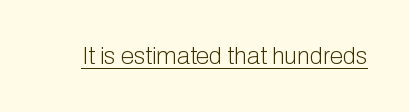
The image shows 24 px text type, upright; set normal letter spacing, underlined.
